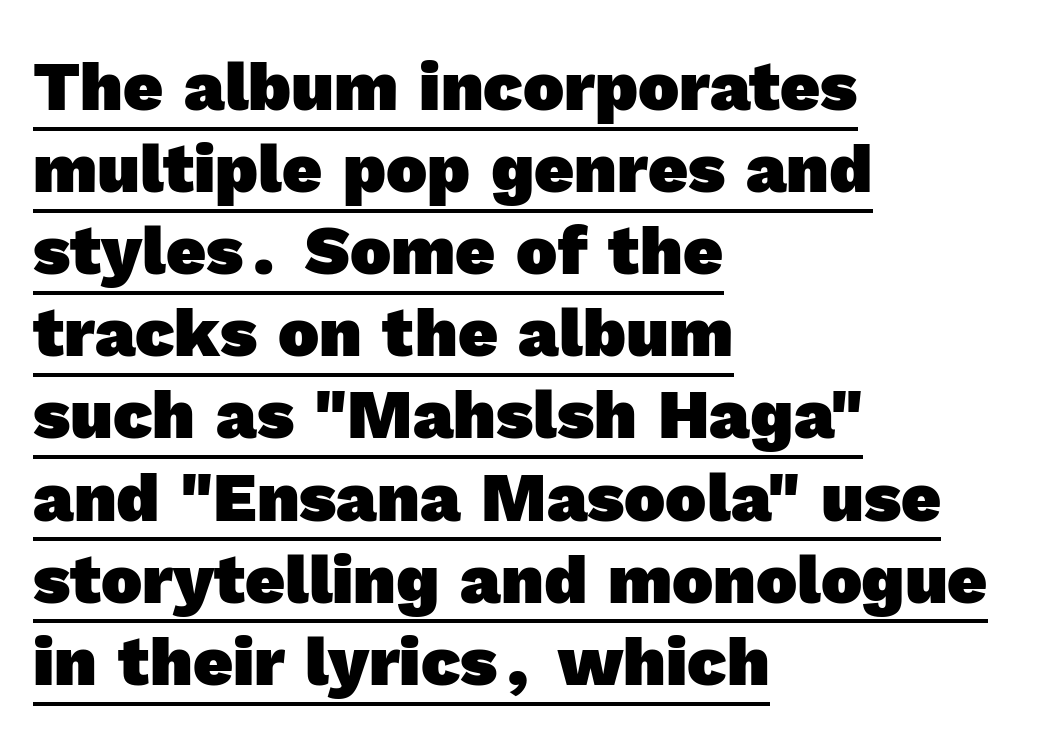
The letters are bold, with thick, heavy strokes. Standard letterfit; no display-style spreading of the glyphs. Type style note: lacks serifs. Reading down the block, your eye returns to a fixed left position each line.
